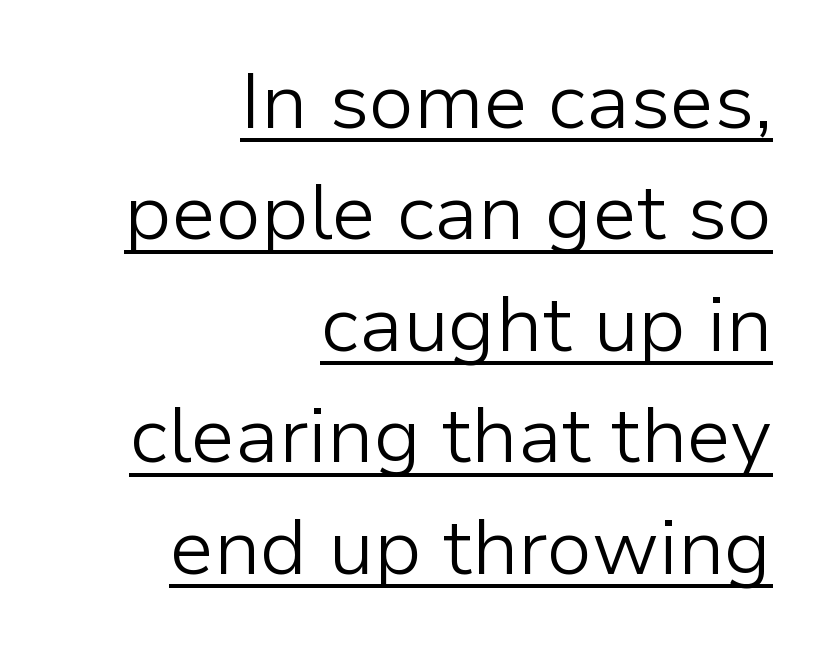
The image shows 79 px light sans-serif type, upright; set right-aligned, normal line spacing (1.41x), normal letter spacing, underlined; low stroke contrast and a medium x-height.
